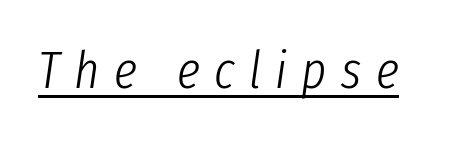
Honestly, the letter spacing is so wide it's the main thing you notice. A quiet, ordinary-to-light weight characterises the typeface. Think of a printed novel: that variable character pitch is what you see here. Underlined type. Compared with ordinary roman type, these characters are visibly tilted.
